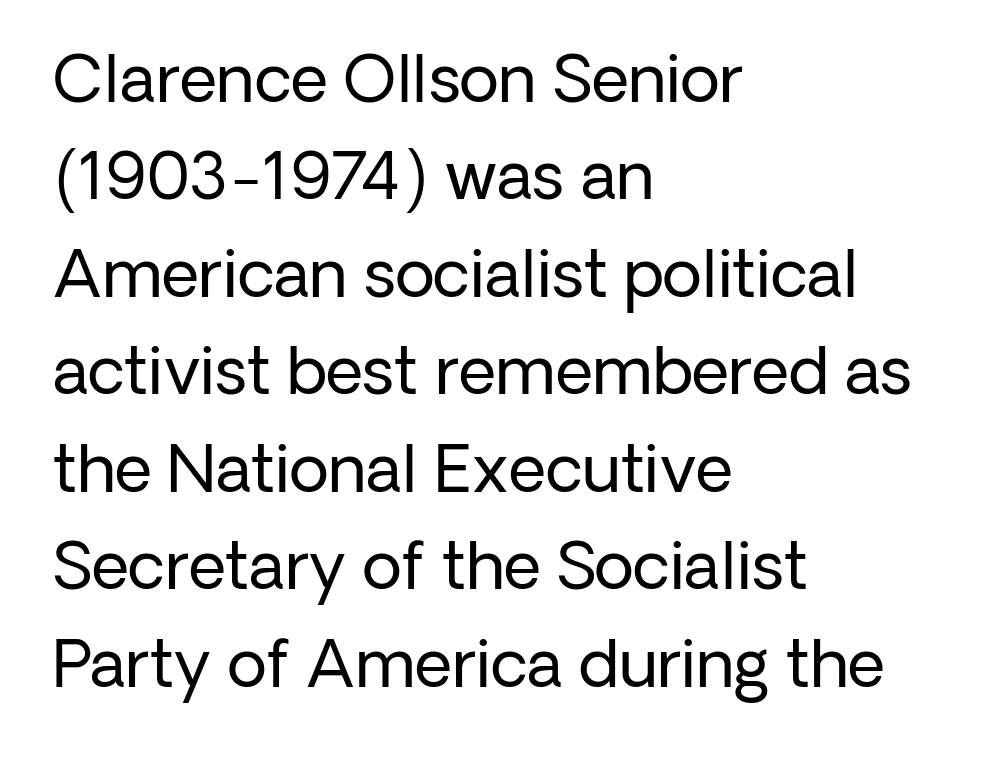
Q: Is the text bold? A: No.
Q: Is the text italic (slanted)? A: No, it is upright.
Q: Is the typeface a serif or a sans-serif typeface? A: Sans-serif.
Q: Is the text underlined? A: No.
Q: How is the paragraph aligned? A: Left-aligned.
Q: Is the spacing between letters normal or unusually wide? A: Normal.
Q: Is the spacing between lines tight, normal or loose? A: Normal.
Q: Width (condensed, normal, or wide)? A: Normal.
Q: Stroke contrast? A: Low.
Q: x-height? A: Medium.
Q: Monospaced? A: No.
